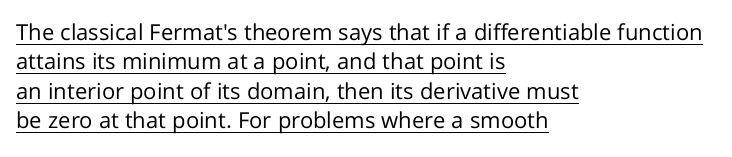
{"italic": "no", "bold": "no", "underline": "yes", "align": "left", "line_spacing": "normal", "line_spacing_ratio": 1.34, "letter_spacing": "normal", "letter_spacing_em": 0.0, "glyph_px": 22}
